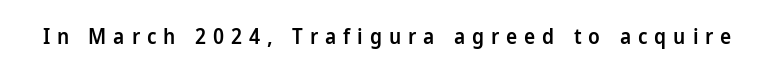
Check the space under the baseline: it is left empty. The font's upright variant was chosen for this text. Slightly chunky letters — semibold, I'd say, not full bold. Letter spacing: wide.
